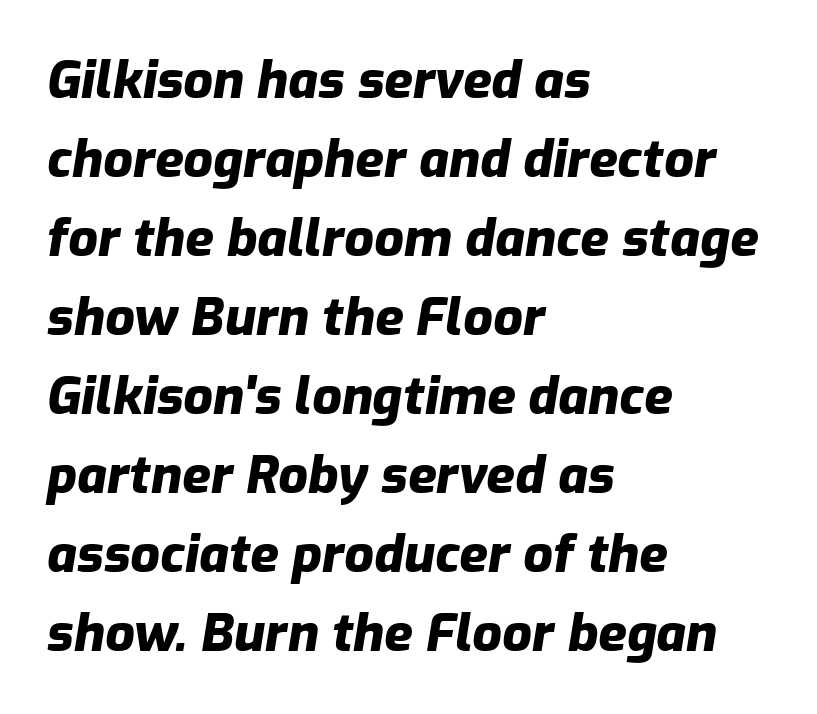
Q: Is the text bold? A: Yes.
Q: Is the text italic (slanted)? A: Yes, it leans right by about 9 degrees.
Q: Is the text underlined? A: No.
Q: How is the paragraph aligned? A: Left-aligned.
Q: Is the spacing between letters normal or unusually wide? A: Normal.
Q: Is the spacing between lines tight, normal or loose? A: Normal.
Q: Width (condensed, normal, or wide)? A: Normal.
Q: Stroke contrast? A: Low.
Q: x-height? A: Medium.
Q: Monospaced? A: No.
